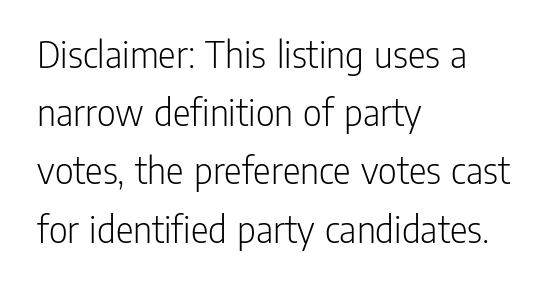
{"serif": "no", "italic": "no", "bold": "no", "weight": "light", "width": "condensed", "stroke_contrast": "low", "x_height": "medium", "monospaced": "no", "underline": "no", "align": "left", "line_spacing": "normal", "line_spacing_ratio": 1.42, "letter_spacing": "normal", "letter_spacing_em": 0.0, "glyph_px": 41}
